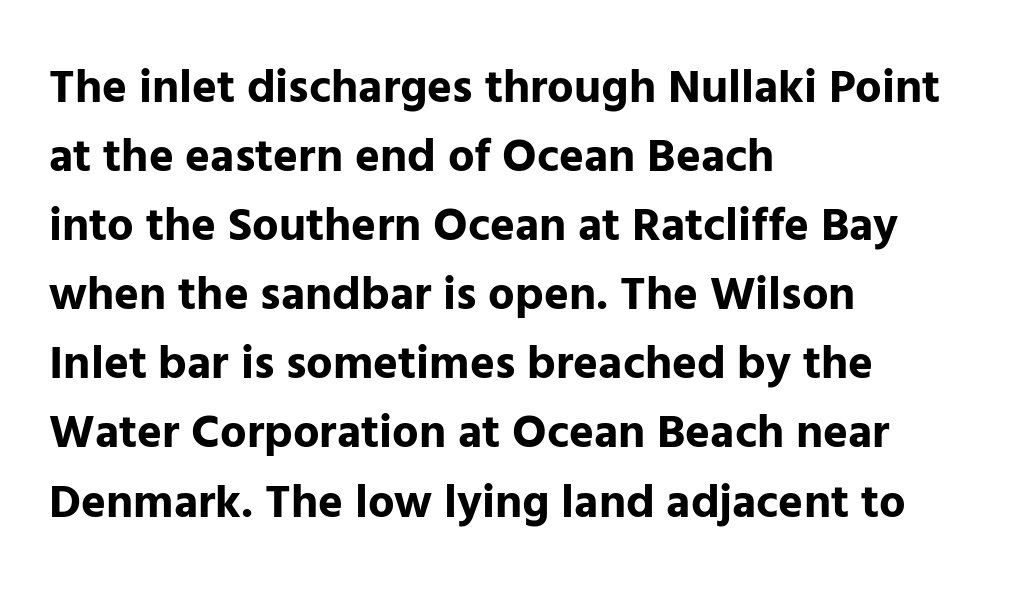
This rendering features lettering with no underline. The letters stand upright; this is a roman face. Honestly, the row spacing looks completely unremarkable. A classic flush-left, rag-right setting is used for this passage. Note: no serifs on the glyphs.
